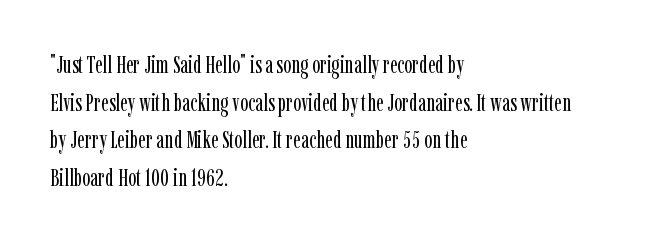
Q: Is the text bold? A: No.
Q: Is the text italic (slanted)? A: No, it is upright.
Q: Is the text underlined? A: No.
Q: How is the paragraph aligned? A: Left-aligned.
Q: Is the spacing between letters normal or unusually wide? A: Normal.
Q: Is the spacing between lines tight, normal or loose? A: Normal.
